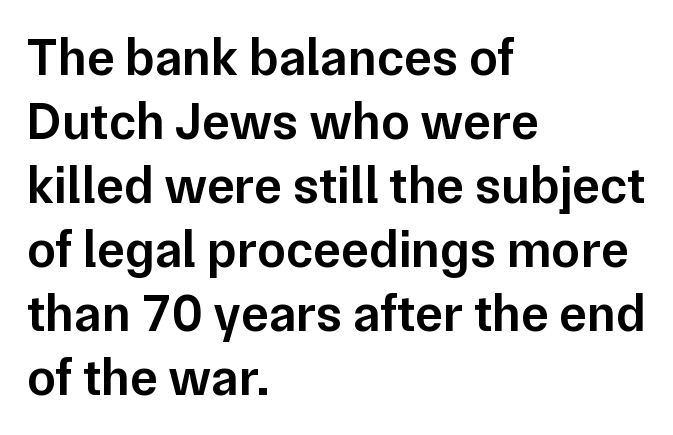
Q: Is the text bold? A: Semi-bold.
Q: Is the text italic (slanted)? A: No, it is upright.
Q: Is the typeface a serif or a sans-serif typeface? A: Sans-serif.
Q: Is the text underlined? A: No.
Q: How is the paragraph aligned? A: Left-aligned.
Q: Is the spacing between letters normal or unusually wide? A: Normal.
Q: Width (condensed, normal, or wide)? A: Normal.
Q: Stroke contrast? A: Low.
Q: x-height? A: Medium.
Q: Monospaced? A: No.
